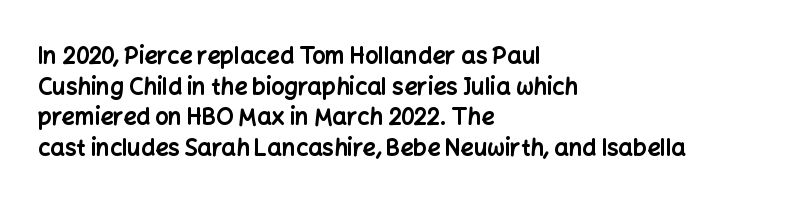
{"italic": "no", "bold": "yes", "underline": "no", "align": "left", "line_spacing": "normal", "line_spacing_ratio": 1.33, "letter_spacing": "normal", "letter_spacing_em": 0.0, "glyph_px": 23}
